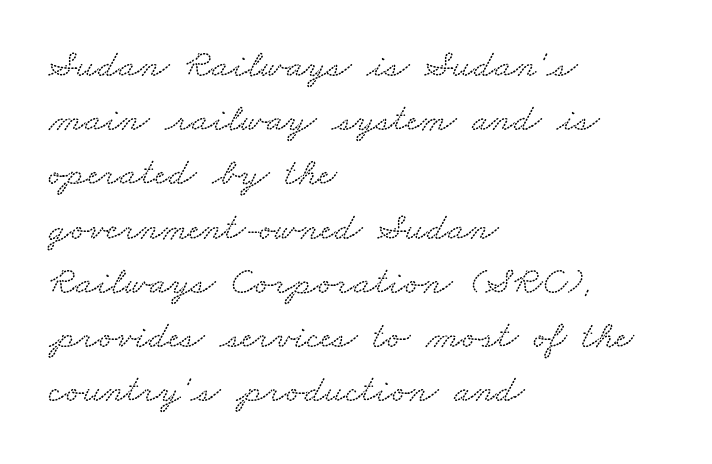
The gap between lines stays unmarked. The horizontal fit of the characters is conventional and even. I'd call this a serif setting — the letters wear small feet. Do the characters align in a grid? No, the font is proportional. One glance says typical: line gaps are just what's usual.
